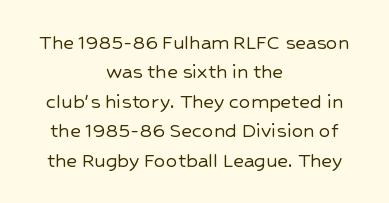
Q: Is the text italic (slanted)? A: No, it is upright.
Q: Is the text underlined? A: No.
Q: How is the paragraph aligned? A: Centered.
Q: Is the spacing between letters normal or unusually wide? A: Normal.
Q: Is the spacing between lines tight, normal or loose? A: Normal.
